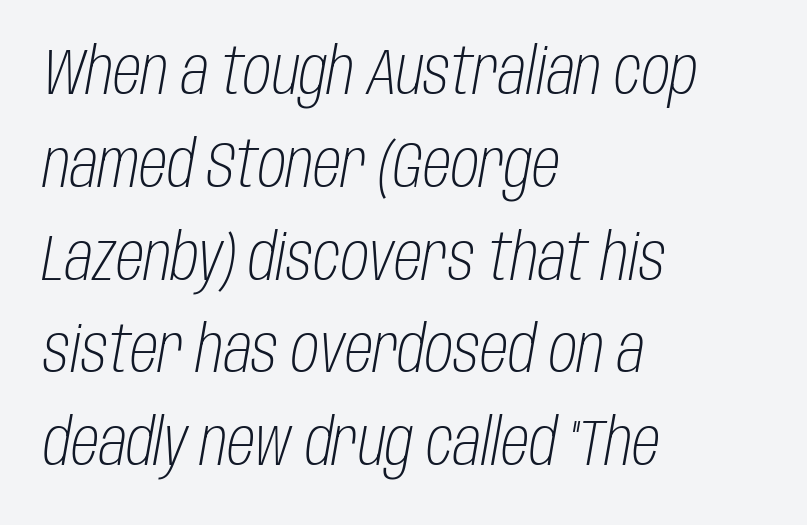
Q: Is the text bold? A: No.
Q: Is the text italic (slanted)? A: Yes, it leans right by about 10 degrees.
Q: Is the text underlined? A: No.
Q: How is the paragraph aligned? A: Left-aligned.
Q: Is the spacing between letters normal or unusually wide? A: Normal.
Q: Is the spacing between lines tight, normal or loose? A: Normal.
Q: Width (condensed, normal, or wide)? A: Condensed.
Q: Stroke contrast? A: Low.
Q: x-height? A: Large.
Q: Monospaced? A: No.
